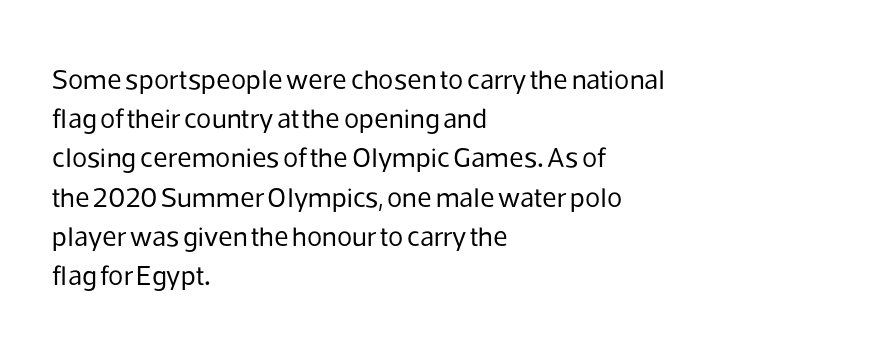
{"serif": "no", "italic": "no", "bold": "no", "weight": "regular", "width": "normal", "stroke_contrast": "low", "x_height": "medium", "monospaced": "no", "underline": "no", "align": "left", "line_spacing": "normal", "line_spacing_ratio": 1.4, "letter_spacing": "normal", "letter_spacing_em": 0.0, "glyph_px": 28}
